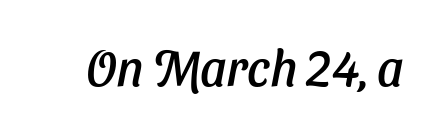
{"width": "normal", "stroke_contrast": "low", "x_height": "medium", "monospaced": "no", "underline": "no", "letter_spacing": "normal", "letter_spacing_em": 0.0, "glyph_px": 50}
